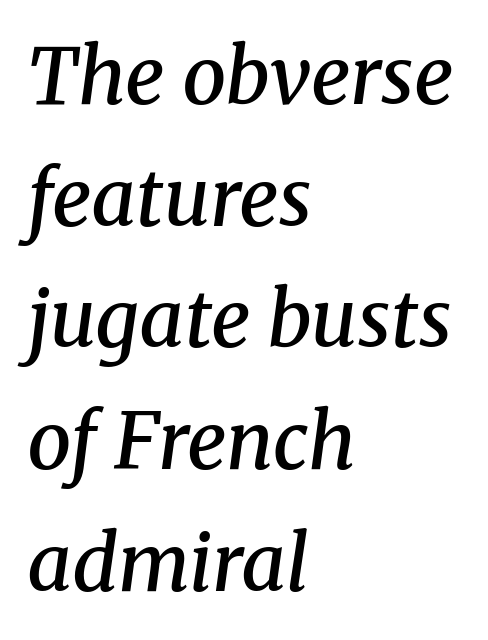
The image shows 78 px semibold serif type, italic (leaning right); set left-aligned, normal line spacing (1.56x), normal letter spacing, not underlined; medium stroke contrast and a medium x-height.
